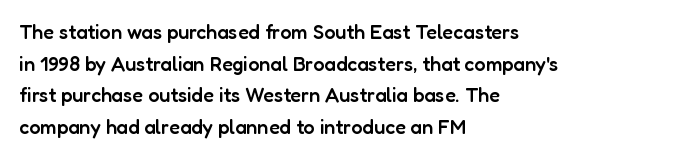
Q: Is the text bold? A: Semi-bold.
Q: Is the text italic (slanted)? A: No, it is upright.
Q: Is the text underlined? A: No.
Q: How is the paragraph aligned? A: Left-aligned.
Q: Is the spacing between letters normal or unusually wide? A: Normal.
Q: Is the spacing between lines tight, normal or loose? A: Normal.
